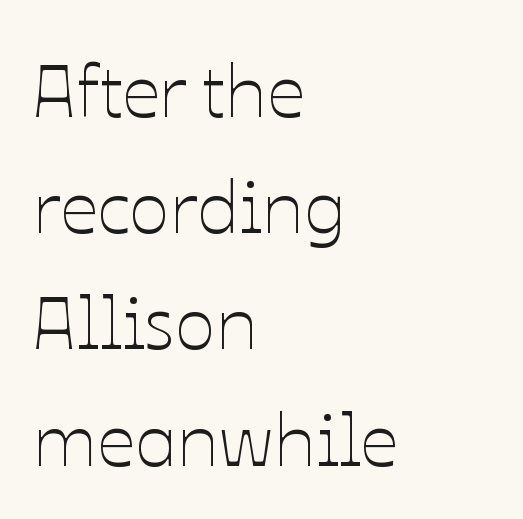
{"italic": "no", "bold": "no", "weight": "thin", "width": "normal", "stroke_contrast": "low", "x_height": "medium", "monospaced": "no", "underline": "no", "align": "left", "line_spacing": "normal", "line_spacing_ratio": 1.55, "letter_spacing": "normal", "letter_spacing_em": 0.0, "glyph_px": 75}
